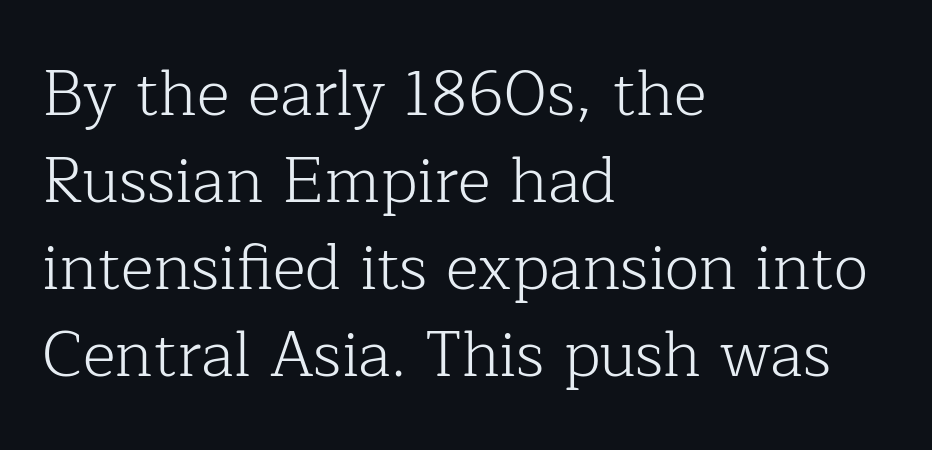
{"serif": "yes", "italic": "no", "bold": "no", "weight": "light", "width": "normal", "stroke_contrast": "low", "x_height": "medium", "monospaced": "no", "underline": "no", "align": "left", "line_spacing": "normal", "line_spacing_ratio": 1.38, "letter_spacing": "normal", "letter_spacing_em": 0.0, "glyph_px": 63}
